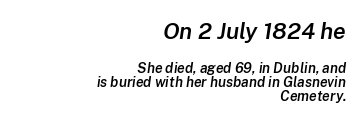
In terms of weight, the rendering is demibold, just under bold. Tracking value appears to be zero — textbook default spacing. Size hierarchy here favors the leading block over the trailing one. Observe the lean: these are italic letterforms. Typeset ragged left — the right edge is the straight one.
